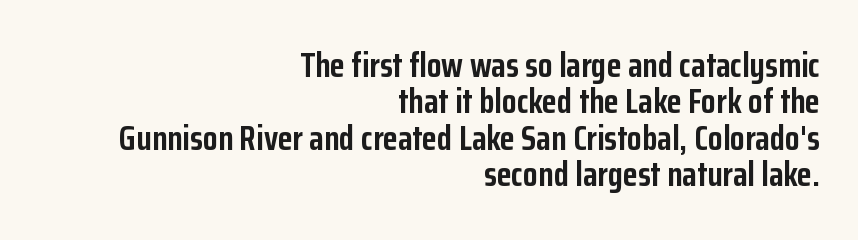
The rendering anchors every line to the right-hand side. Note the varied advance widths — an 'i' is clearly narrower than an 'm'. Its strokes are broad and dark, the hallmark of bold type. This block would grow much taller if given ordinary leading; it's compressed now.
